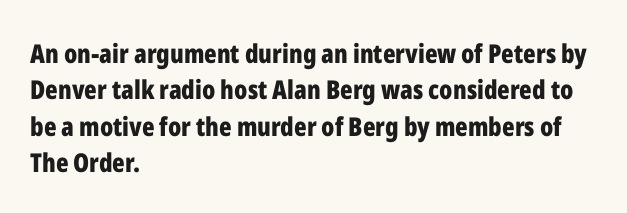
The image shows 26 px bold type, upright; set left-aligned, normal line spacing (1.4x), normal letter spacing, not underlined.
